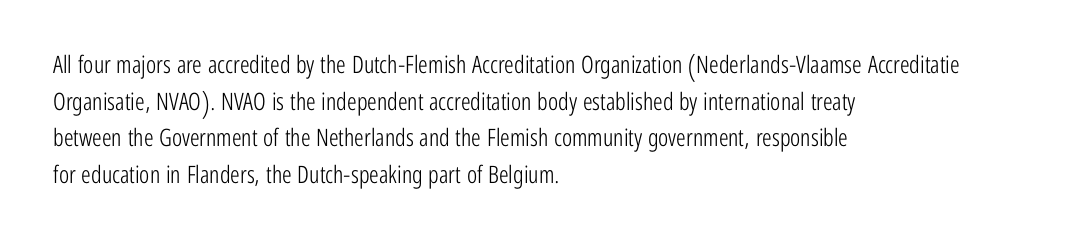
{"italic": "no", "bold": "no", "underline": "no", "align": "left", "line_spacing": "normal", "line_spacing_ratio": 1.53, "letter_spacing": "normal", "letter_spacing_em": 0.0, "glyph_px": 24}
